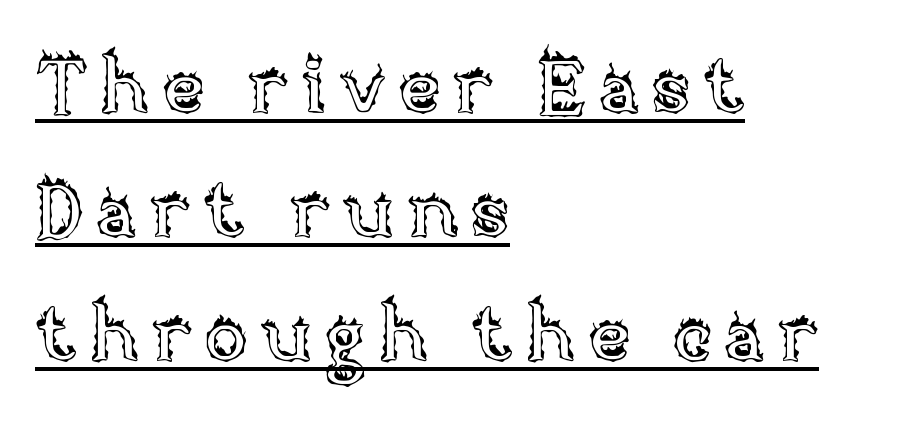
Q: Is the text italic (slanted)? A: No, it is upright.
Q: Is the text underlined? A: Yes.
Q: How is the paragraph aligned? A: Left-aligned.
Q: Is the spacing between lines tight, normal or loose? A: Normal.
Q: Width (condensed, normal, or wide)? A: Normal.
Q: x-height? A: Large.
Q: Monospaced? A: No.
